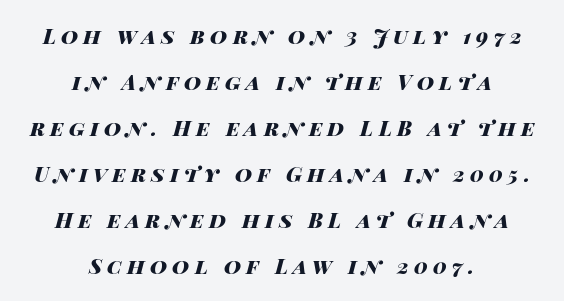
Caption: multi-line text, centered on the measure. Loose tracking; the words dissolve into strings of separated letters. Widely set lines give the paragraph a tall, airy silhouette. Does the lettering tilt? It does — this is italic. The space directly below the letters is spotless.
